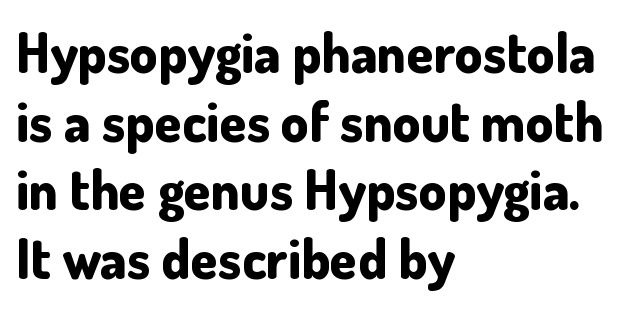
Q: Is the text bold? A: Yes.
Q: Is the text italic (slanted)? A: No, it is upright.
Q: Is the typeface a serif or a sans-serif typeface? A: Sans-serif.
Q: Is the text underlined? A: No.
Q: How is the paragraph aligned? A: Left-aligned.
Q: Is the spacing between letters normal or unusually wide? A: Normal.
Q: Is the spacing between lines tight, normal or loose? A: Normal.
Q: Width (condensed, normal, or wide)? A: Normal.
Q: Stroke contrast? A: Low.
Q: x-height? A: Small.
Q: Monospaced? A: No.
